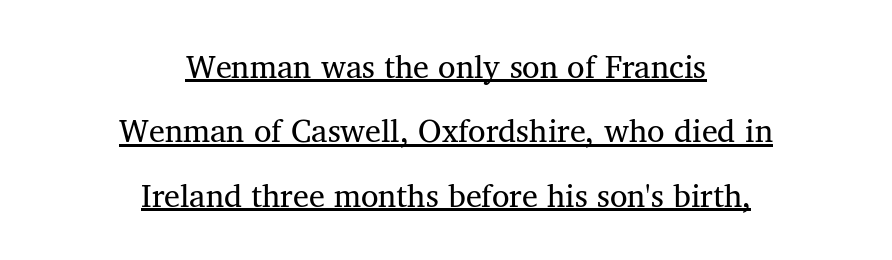
{"serif": "yes", "bold": "no", "weight": "regular", "width": "normal", "stroke_contrast": "medium", "x_height": "medium", "monospaced": "no", "underline": "yes", "align": "center", "line_spacing": "loose", "line_spacing_ratio": 2.01, "letter_spacing": "normal", "letter_spacing_em": 0.0, "glyph_px": 32}
